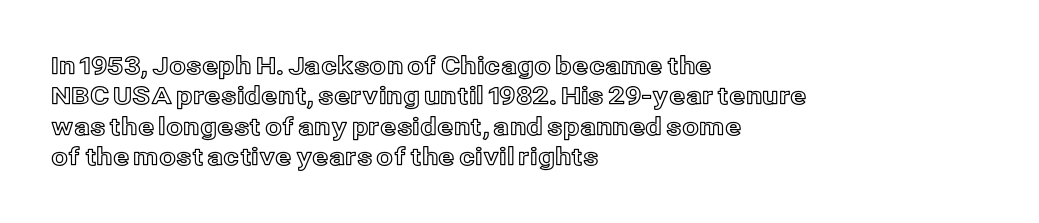
The image shows 24 px text type, upright; set left-aligned, normal line spacing (1.27x), normal letter spacing, not underlined.
